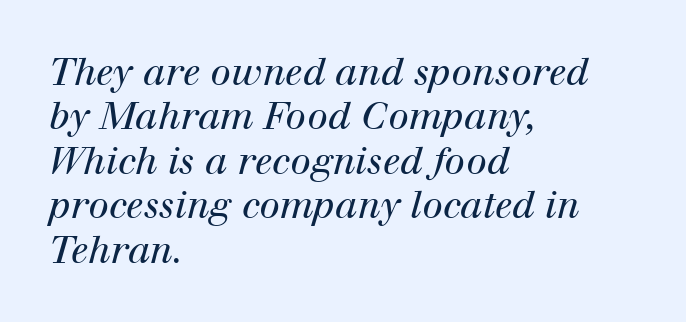
The gap between lines stays unmarked. Stroke mass is kept to a normal reading level or below. Observe the serifs anchoring each vertical stroke in this sample. All the whitespace from short lines collects on the right. Each letter keeps its own natural width here, so spacing adapts to shape.
